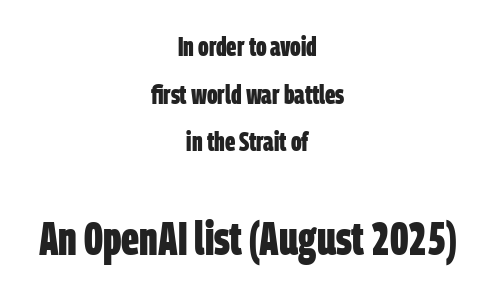
The image shows 47 px bold, condensed sans-serif type; set centered, line spacing 1.76x, normal letter spacing, not underlined; the second (bottom) block is 1.74x larger; low stroke contrast and a large x-height.
